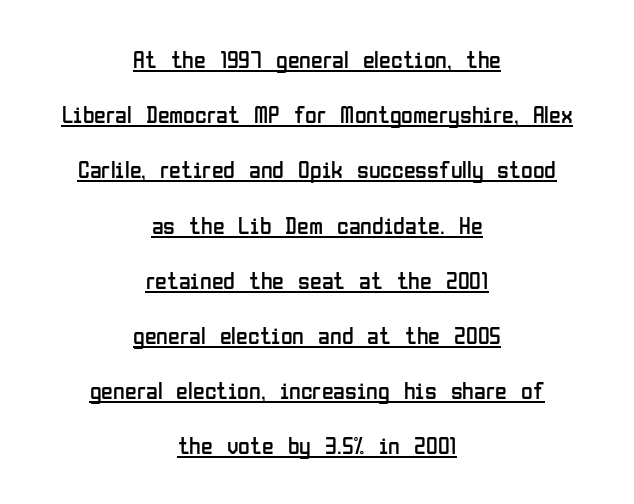
{"italic": "no", "bold": "no", "underline": "yes", "align": "center", "line_spacing": "loose", "line_spacing_ratio": 2.3, "letter_spacing": "normal", "letter_spacing_em": 0.0, "glyph_px": 24}
